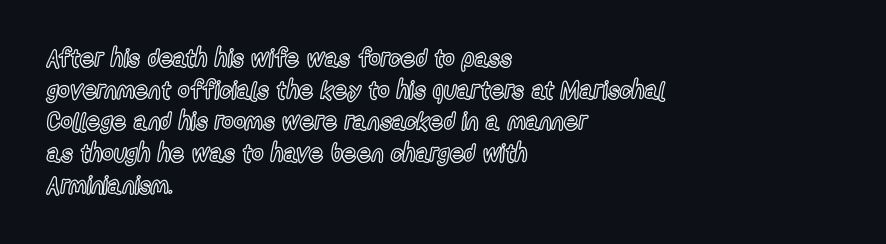
The rows are spaced the way most documents space them. No extra tracking has been applied to these lines. Which margin do the lines hug? The left one — the right edge is uneven. The gap between lines stays unmarked.
